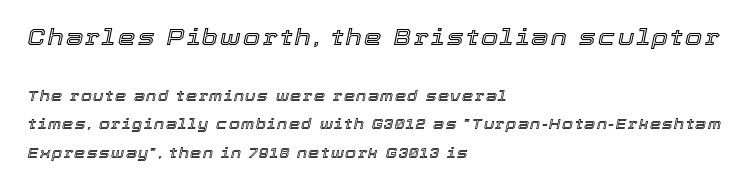
The image shows 22 px text type, italic (leaning right); set left-aligned, loose line spacing (2.02x), not underlined; the first (top) block is 1.57x larger.
